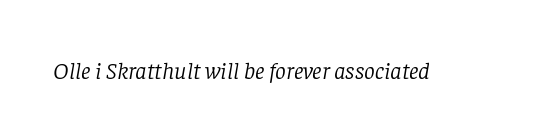
Q: Is the text bold? A: No.
Q: Is the text italic (slanted)? A: Yes, it leans right by about 8 degrees.
Q: Is the text underlined? A: No.
Q: Is the spacing between letters normal or unusually wide? A: Normal.
